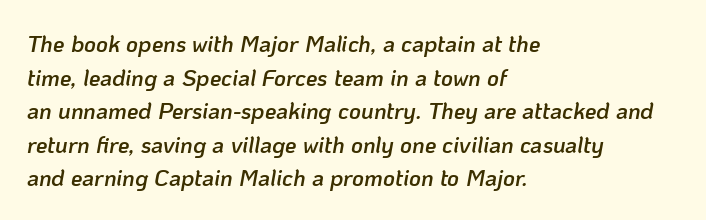
Q: Is the text bold? A: Semi-bold.
Q: Is the text italic (slanted)? A: Yes, it leans right by about 10 degrees.
Q: Is the text underlined? A: No.
Q: How is the paragraph aligned? A: Left-aligned.
Q: Is the spacing between letters normal or unusually wide? A: Normal.
Q: Is the spacing between lines tight, normal or loose? A: Normal.
